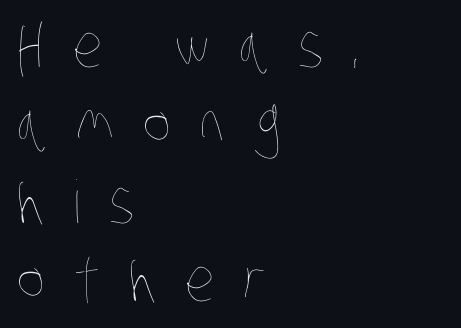
Q: Is the text bold? A: No.
Q: Is the text underlined? A: No.
Q: How is the paragraph aligned? A: Left-aligned.
Q: Is the spacing between letters normal or unusually wide? A: Unusually wide.
Q: Is the spacing between lines tight, normal or loose? A: Normal.
Q: Width (condensed, normal, or wide)? A: Condensed.
Q: Stroke contrast? A: Low.
Q: x-height? A: Large.
Q: Monospaced? A: No.
